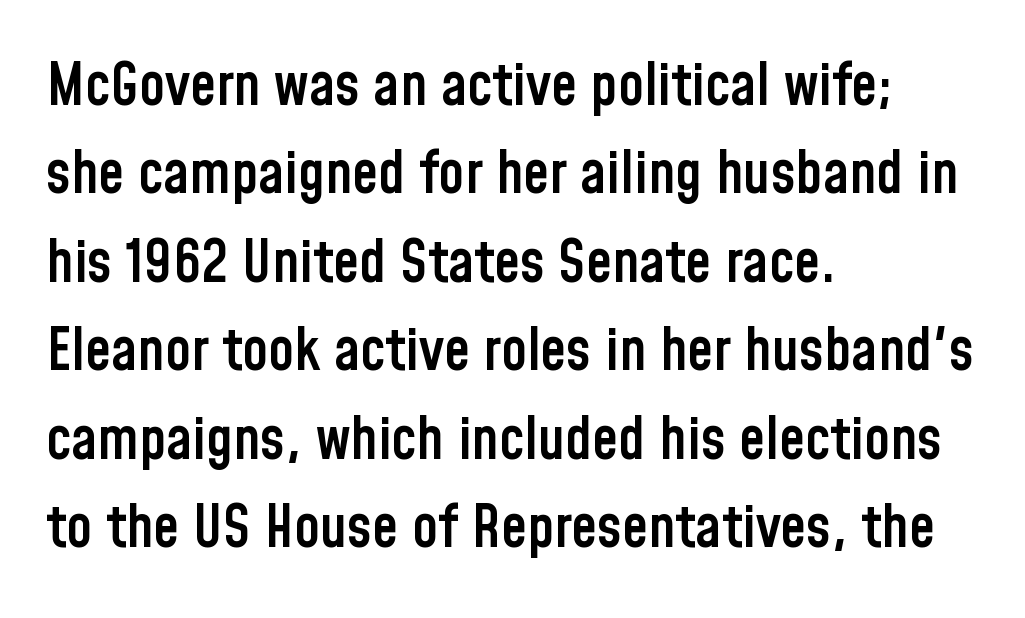
Italic: no, the glyphs are upright roman. Teacher's note: observe the even left margin — that is flush-left alignment. A fair bit of extra ink — the face is semibold, not bold. Only glyphs here, with clear space below each row. Leading matches the norm, producing a regular column. A typesetter would label this face a sans.
